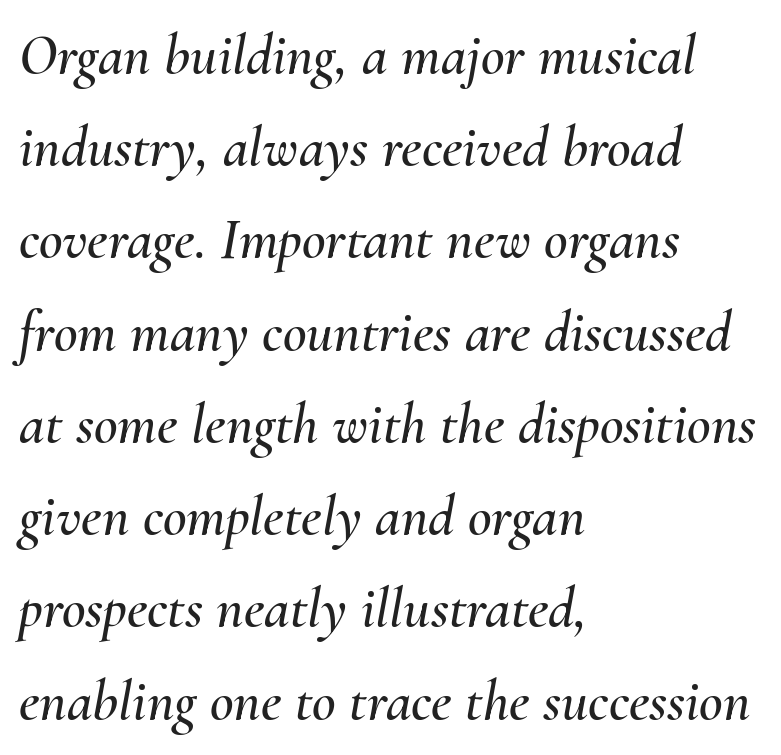
Left-aligned paragraph, ragged on the right. Decoration check: the copy has no underline. You could not count columns in this text — the font is proportionally spaced. Slanted lettering throughout. One glance says typical: line gaps are just what's usual. Short note: letters normally spaced.
